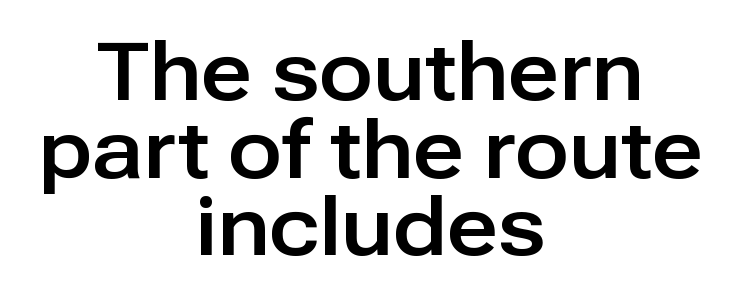
Q: Is the text italic (slanted)? A: No, it is upright.
Q: Is the typeface a serif or a sans-serif typeface? A: Sans-serif.
Q: Is the text underlined? A: No.
Q: How is the paragraph aligned? A: Centered.
Q: Is the spacing between letters normal or unusually wide? A: Normal.
Q: Is the spacing between lines tight, normal or loose? A: Tight.
Q: Width (condensed, normal, or wide)? A: Normal.
Q: Stroke contrast? A: Low.
Q: x-height? A: Medium.
Q: Monospaced? A: No.
